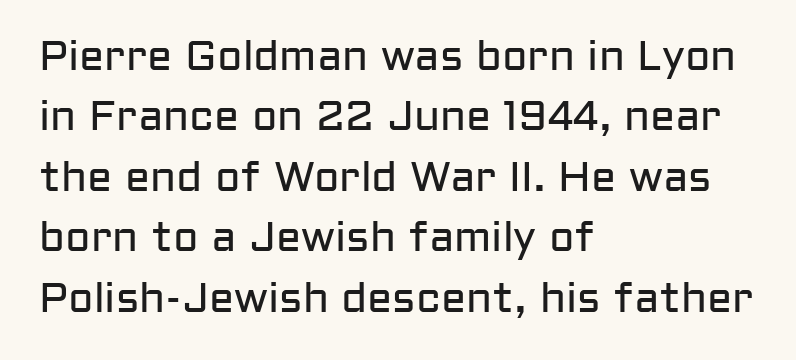
Q: Is the text bold? A: No.
Q: Is the text italic (slanted)? A: No, it is upright.
Q: Is the typeface a serif or a sans-serif typeface? A: Sans-serif.
Q: Is the text underlined? A: No.
Q: How is the paragraph aligned? A: Left-aligned.
Q: Is the spacing between letters normal or unusually wide? A: Normal.
Q: Is the spacing between lines tight, normal or loose? A: Normal.
Q: Width (condensed, normal, or wide)? A: Normal.
Q: Stroke contrast? A: Low.
Q: x-height? A: Medium.
Q: Monospaced? A: No.
